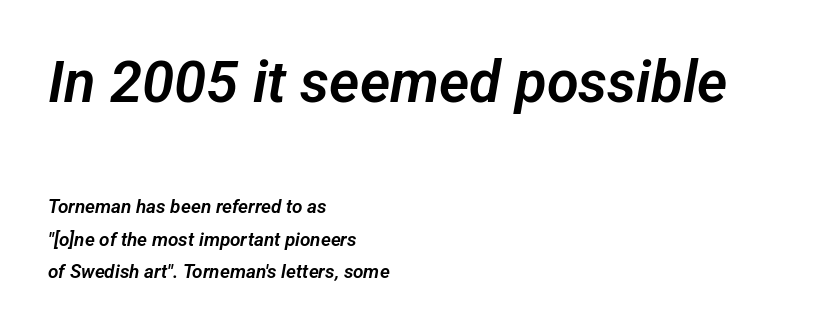
Q: Is the typeface a serif or a sans-serif typeface? A: Sans-serif.
Q: Is the text underlined? A: No.
Q: How is the paragraph aligned? A: Left-aligned.
Q: Is the spacing between letters normal or unusually wide? A: Normal.
Q: Which block of text is set in a larger size, the first (top) or the second (bottom)? A: The first (top) one.
Q: Width (condensed, normal, or wide)? A: Normal.
Q: Stroke contrast? A: Low.
Q: x-height? A: Medium.
Q: Monospaced? A: No.
